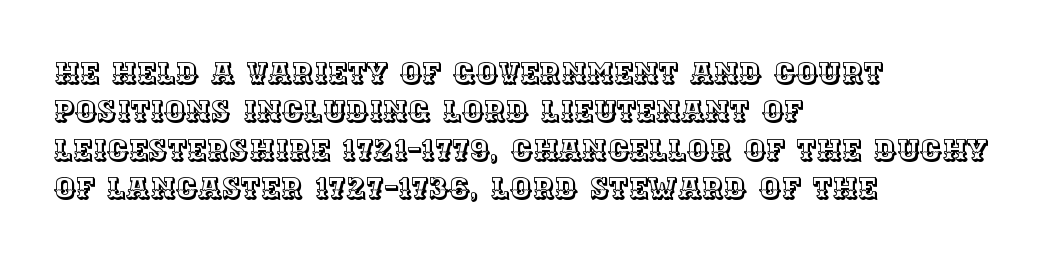
Q: Is the text italic (slanted)? A: No, it is upright.
Q: Is the text underlined? A: No.
Q: How is the paragraph aligned? A: Left-aligned.
Q: Is the spacing between letters normal or unusually wide? A: Normal.
Q: Is the spacing between lines tight, normal or loose? A: Normal.
Q: Width (condensed, normal, or wide)? A: Normal.
Q: x-height? A: Large.
Q: Monospaced? A: No.
